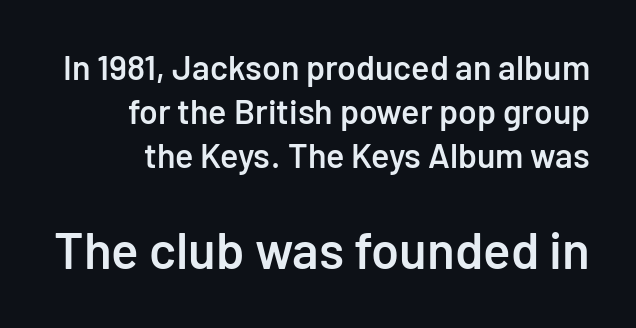
The image shows 51 px semibold sans-serif type, upright; set right-aligned, normal line spacing (1.29x), normal letter spacing, not underlined; the second (bottom) block is 1.5x larger; low stroke contrast and a medium x-height.
